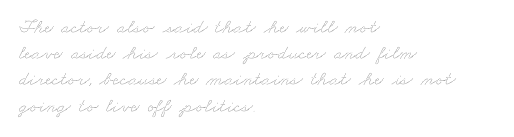
Q: Is the text bold? A: No.
Q: Is the text underlined? A: No.
Q: How is the paragraph aligned? A: Left-aligned.
Q: Is the spacing between letters normal or unusually wide? A: Normal.
Q: Is the spacing between lines tight, normal or loose? A: Normal.
